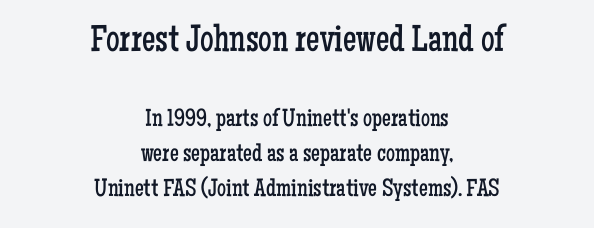
The typesetter chose a symmetrical, centered arrangement here. Unbolded letterforms with no extra heft. One glance says typical: line gaps are just what's usual. The axis of the letterforms is exactly vertical. The characters display serif detailing at their extremities. The letterforms sit shoulder to shoulder at normal distance.
